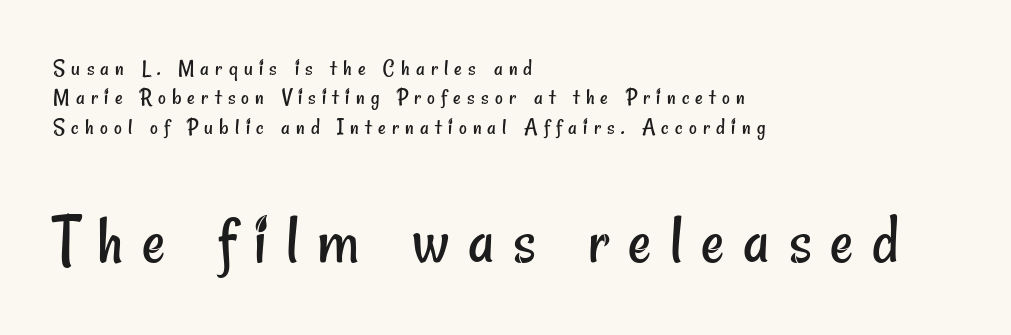
Unmarked baselines from the first word to the last. Nothing sits at the stroke ends, so this counts as sans-serif. Looks like regular typesetting: each glyph gets only the width it needs. Ink coverage per letter is moderate at most.
